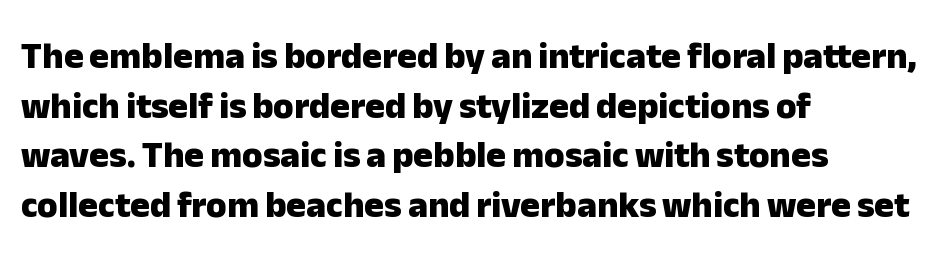
Between one letter and the next there's only the usual sliver of space. Normally led — the rows are evenly, conventionally spaced. The space beneath each line is pristine and unruled. This sample uses a sans-serif face. Here the designer chose a conventional face with non-uniform glyph widths.
